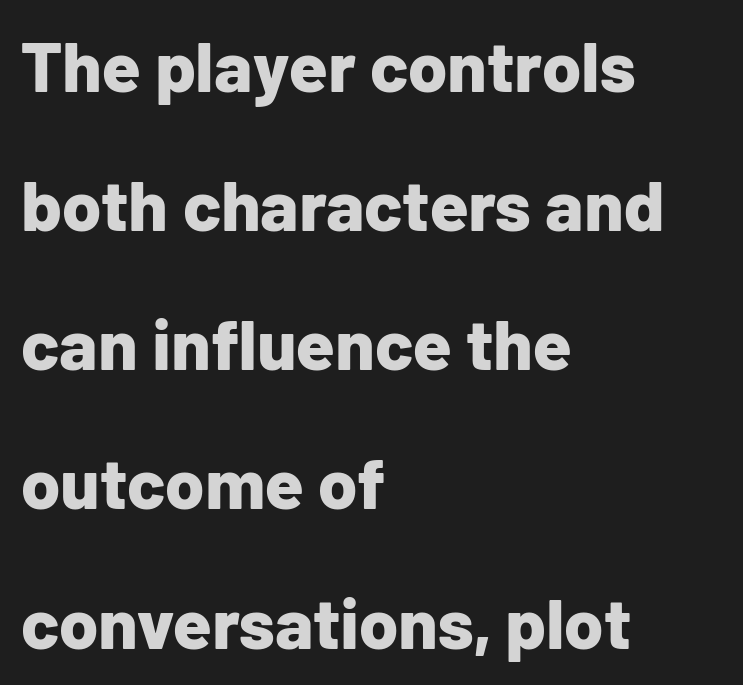
Is this a fixed-width face? No — the glyphs have proportional, varying widths. Classification — sans serif. The block of text is sparse from top to bottom, with ample space between rows. A full-strength bold gives these letters their thick strokes. Horizontally, the lines are justified to the leading edge only.
